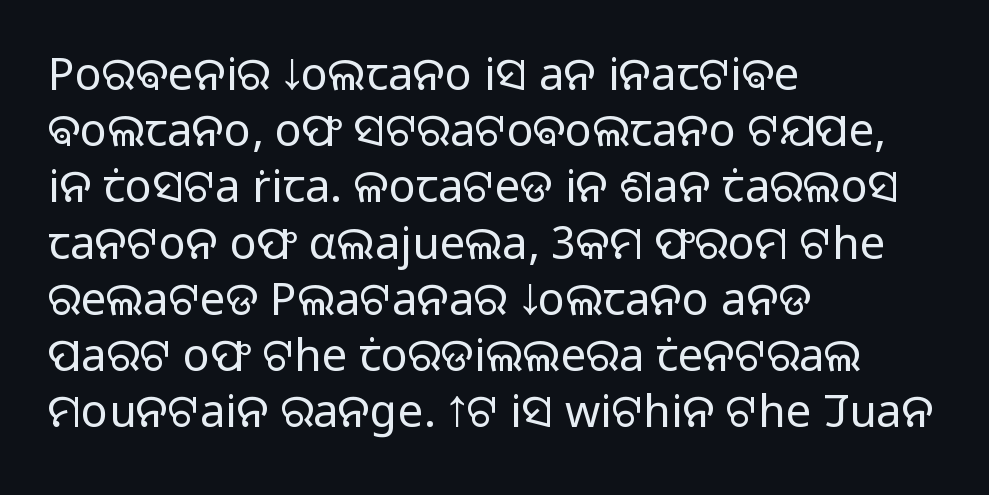
Q: Is the text bold? A: No.
Q: Is the text italic (slanted)? A: No, it is upright.
Q: Is the typeface a serif or a sans-serif typeface? A: Sans-serif.
Q: Is the text underlined? A: No.
Q: How is the paragraph aligned? A: Left-aligned.
Q: Is the spacing between letters normal or unusually wide? A: Normal.
Q: Is the spacing between lines tight, normal or loose? A: Normal.
Q: Width (condensed, normal, or wide)? A: Normal.
Q: Stroke contrast? A: Low.
Q: x-height? A: Medium.
Q: Monospaced? A: No.
